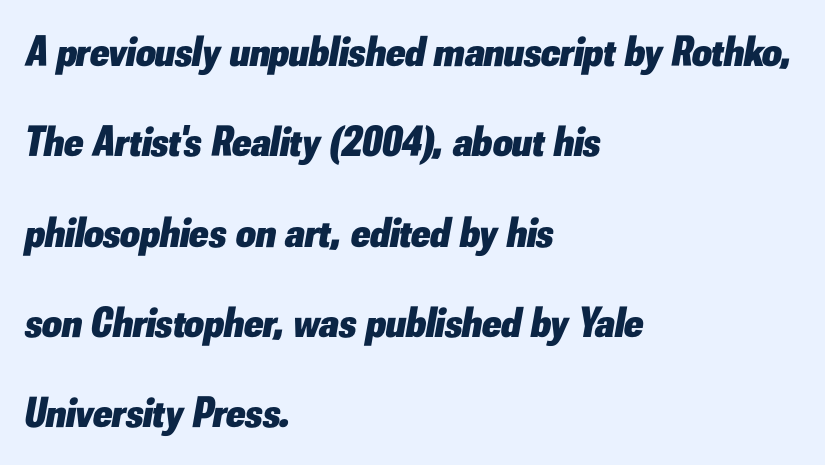
The image shows 43 px heavy type, italic (leaning right); set left-aligned, loose line spacing (2.1x), normal letter spacing, not underlined; low stroke contrast and a small x-height.
